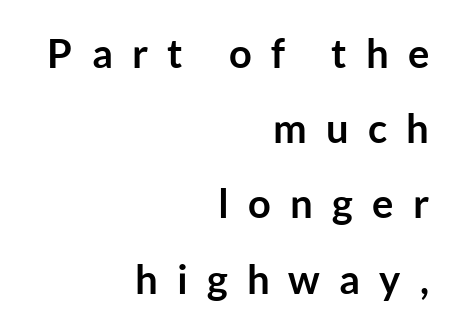
Q: Is the text bold? A: Yes.
Q: Is the text italic (slanted)? A: No, it is upright.
Q: Is the typeface a serif or a sans-serif typeface? A: Sans-serif.
Q: Is the text underlined? A: No.
Q: How is the paragraph aligned? A: Right-aligned.
Q: Is the spacing between letters normal or unusually wide? A: Unusually wide.
Q: Width (condensed, normal, or wide)? A: Normal.
Q: Stroke contrast? A: Low.
Q: x-height? A: Medium.
Q: Monospaced? A: No.
